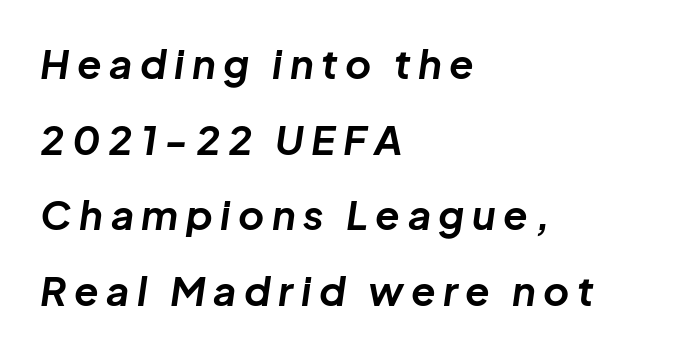
{"italic": "yes", "lean": "right", "slant_degrees": 8, "bold": "yes", "weight": "bold", "width": "normal", "stroke_contrast": "low", "x_height": "medium", "monospaced": "no", "underline": "no", "align": "left", "line_spacing_ratio": 1.89, "glyph_px": 40}
